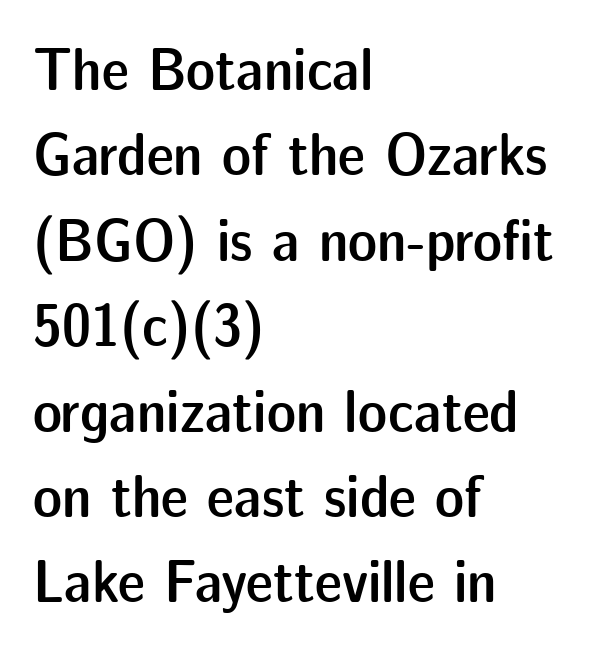
Stroke terminals: plain, sans-serif. Layout note: lines flush left. Each letter keeps its own natural width here, so spacing adapts to shape. Nobody drew a line under any word here. Vertical spacing — default.
